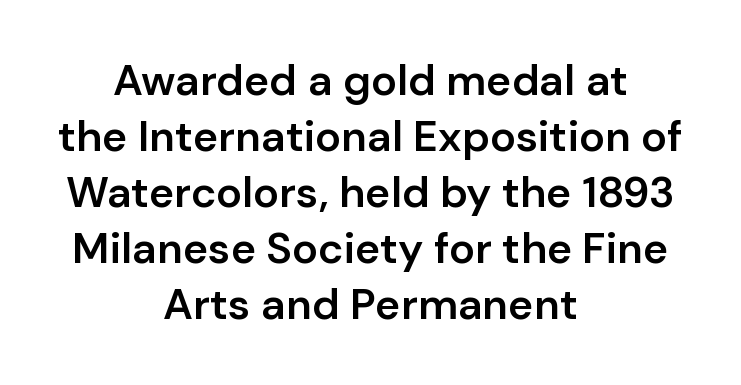
The image shows 43 px semibold sans-serif type, upright; set centered, normal line spacing (1.3x), normal letter spacing, not underlined; low stroke contrast and a medium x-height.
